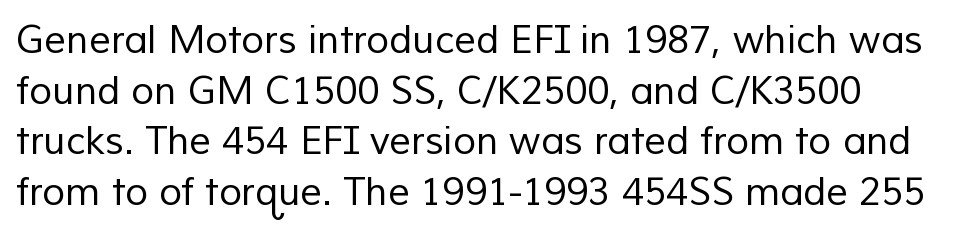
Every row of glyphs begins at an identical x-position on the left. Reading down the column, the eye jumps a familiar distance to each next line. The glyphs are unaccompanied by any horizontal stroke below them. Weight class: somewhere from thin through regular.
